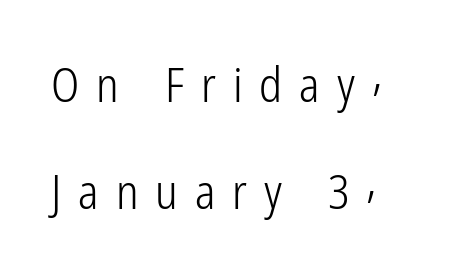
Character widths vary here, with narrow letters taking less room than wide ones. Nobody drew a line under any word here. Is this a sans? Yes — the strokes have no serifs. You could only call the tracking loose — the letters float apart.
